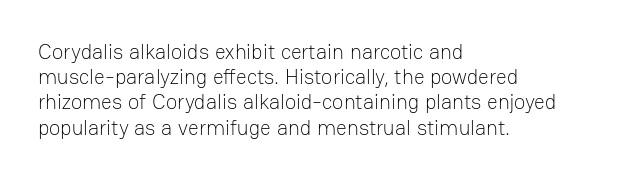
The letterforms sit shoulder to shoulder at normal distance. Typeset ragged right — the left edge is the straight one. The lettering holds an erect, upright posture throughout. Vertical stems look standard width or narrower in stroke. Beneath every word, the page is bare.
